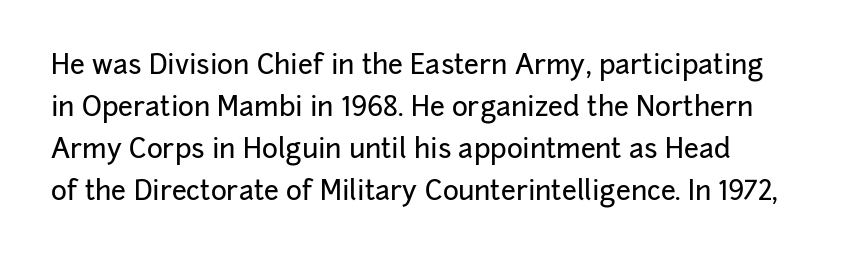
Q: Is the text italic (slanted)? A: No, it is upright.
Q: Is the text underlined? A: No.
Q: How is the paragraph aligned? A: Left-aligned.
Q: Is the spacing between letters normal or unusually wide? A: Normal.
Q: Is the spacing between lines tight, normal or loose? A: Normal.
